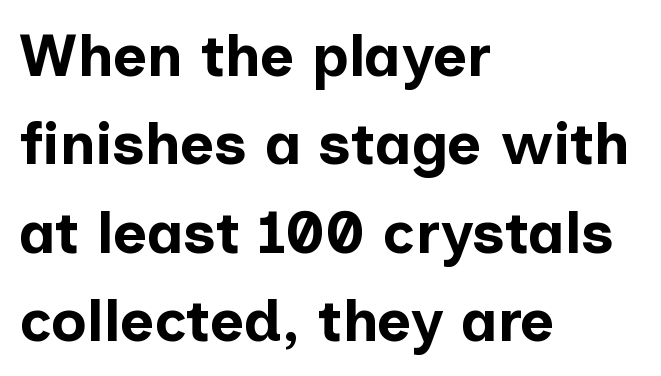
The image shows 59 px bold sans-serif type, upright; set left-aligned, normal line spacing (1.5x), normal letter spacing, not underlined; low stroke contrast and a medium x-height.
